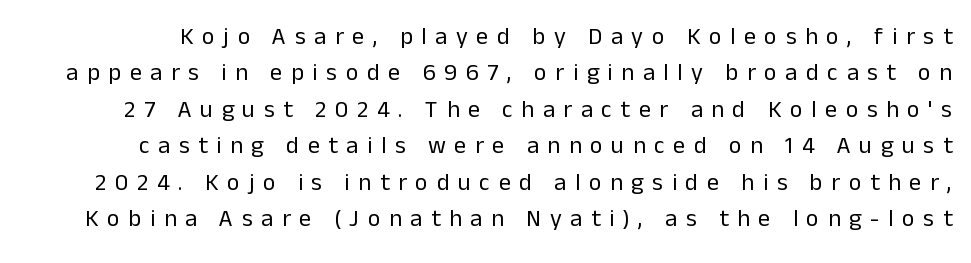
Q: Is the text bold? A: No.
Q: Is the text italic (slanted)? A: No, it is upright.
Q: Is the text underlined? A: No.
Q: Is the spacing between letters normal or unusually wide? A: Unusually wide.
Q: Is the spacing between lines tight, normal or loose? A: Normal.
